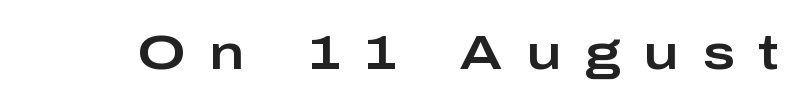
The image shows 48 px wide sans-serif type, upright; set unusually wide letter spacing (+0.5 em), not underlined; low stroke contrast and a medium x-height.
